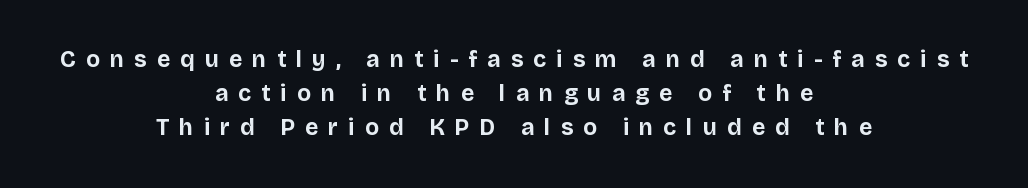
The passage shown is not underscored anywhere. Horizontally, the lines are justified to the midpoint only. Is the letter spacing exaggerated? Yes — the characters are pushed far apart. Baseline-to-baseline distance is the conventional proportion of letter height. Stroke thickness is high; the sample reads as a true bold. The font's upright variant was chosen for this text.
